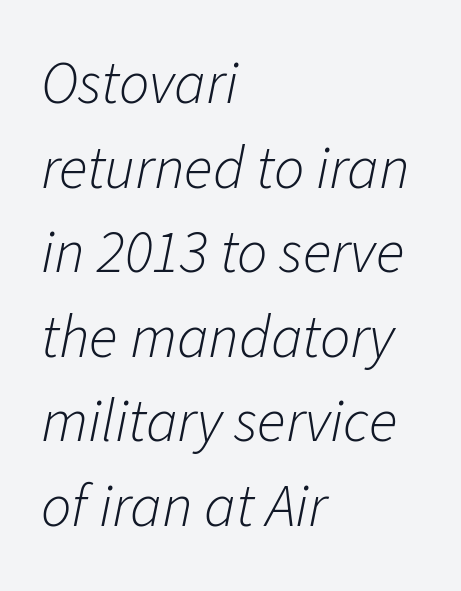
Plain, unruled lines of type. In terms of posture, this sample is oblique. Heaviness? Minimal to ordinary, like unemphasized prose. Does the copy run flush right? No — it runs flush left. One glance says typical: line gaps are just what's usual.
